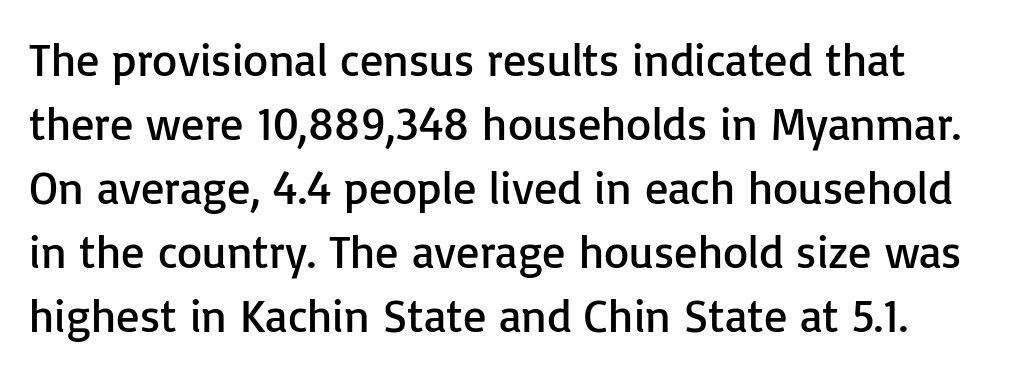
Q: Is the text bold? A: No.
Q: Is the text italic (slanted)? A: No, it is upright.
Q: Is the typeface a serif or a sans-serif typeface? A: Sans-serif.
Q: Is the text underlined? A: No.
Q: Is the spacing between letters normal or unusually wide? A: Normal.
Q: Is the spacing between lines tight, normal or loose? A: Normal.
Q: Width (condensed, normal, or wide)? A: Normal.
Q: Stroke contrast? A: Low.
Q: x-height? A: Medium.
Q: Monospaced? A: No.
